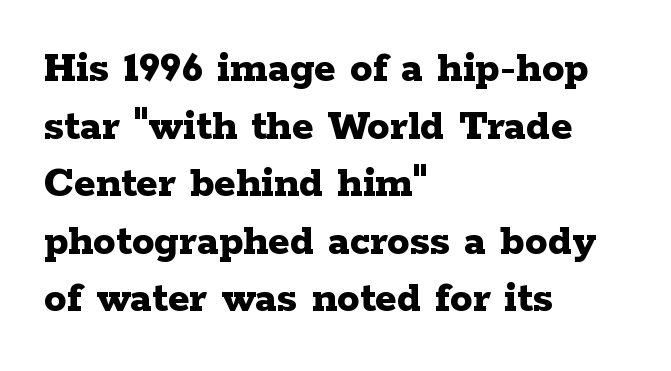
The image shows 45 px bold, wide serif type, upright; set left-aligned, normal line spacing (1.28x), normal letter spacing, not underlined; low stroke contrast and a medium x-height.
